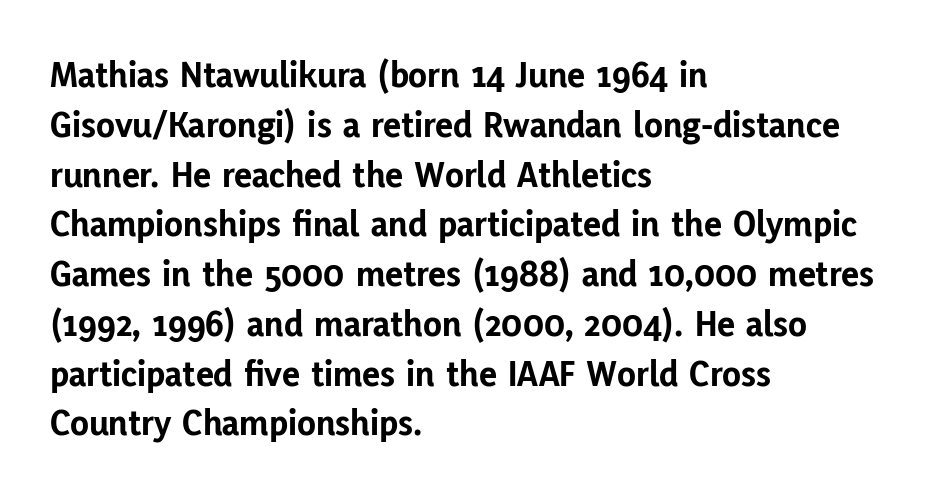
Q: Is the text bold? A: Yes.
Q: Is the text italic (slanted)? A: No, it is upright.
Q: Is the typeface a serif or a sans-serif typeface? A: Sans-serif.
Q: Is the text underlined? A: No.
Q: How is the paragraph aligned? A: Left-aligned.
Q: Is the spacing between letters normal or unusually wide? A: Normal.
Q: Is the spacing between lines tight, normal or loose? A: Normal.
Q: Width (condensed, normal, or wide)? A: Normal.
Q: Stroke contrast? A: Low.
Q: x-height? A: Medium.
Q: Monospaced? A: No.
